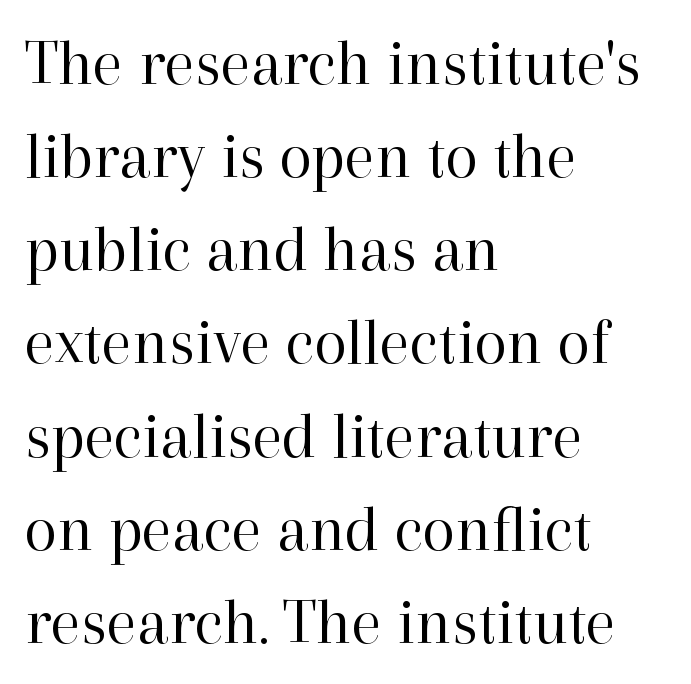
Do the characters align in a grid? No, the font is proportional. Designer's note — italics off, roman on. Characters follow at the spacing the type designer built in. The characters are drawn with everyday or finer stroke widths. Casual observation: everything's shoved over to the left. The gap between lines stays unmarked.
